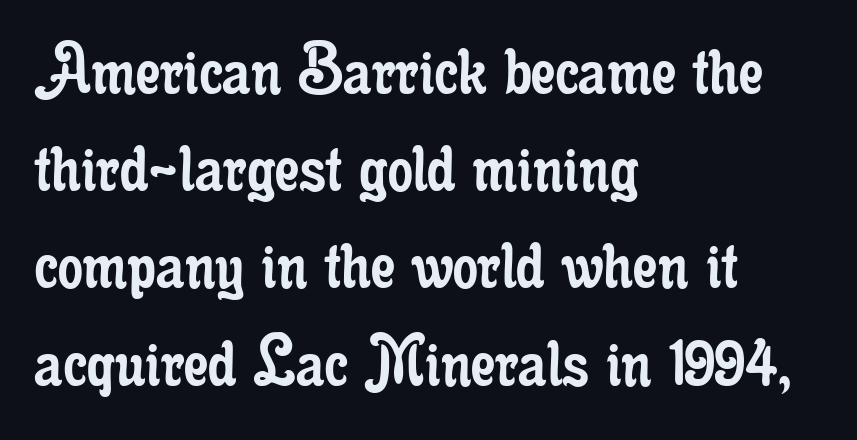
Q: Is the text bold? A: No.
Q: Is the text italic (slanted)? A: No, it is upright.
Q: Is the typeface a serif or a sans-serif typeface? A: Serif.
Q: Is the text underlined? A: No.
Q: How is the paragraph aligned? A: Left-aligned.
Q: Is the spacing between letters normal or unusually wide? A: Normal.
Q: Width (condensed, normal, or wide)? A: Condensed.
Q: Stroke contrast? A: Low.
Q: x-height? A: Small.
Q: Monospaced? A: No.
